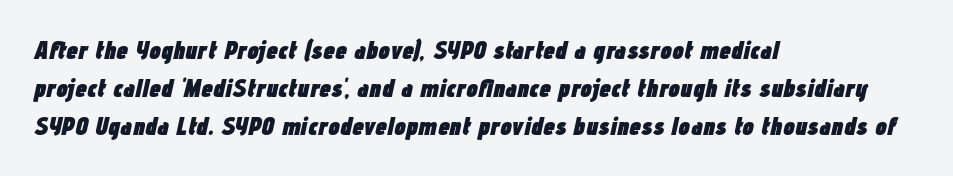
The image shows 26 px bold type, italic (leaning right); set left-aligned, normal line spacing (1.47x), normal letter spacing, not underlined.
